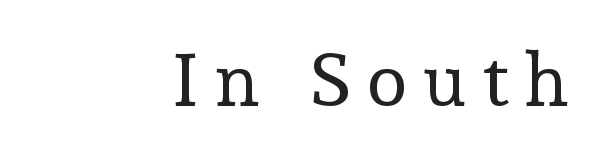
The image shows 74 px regular-weight serif type, upright; set right-aligned, unusually wide letter spacing (+0.22 em), not underlined; a medium x-height.
